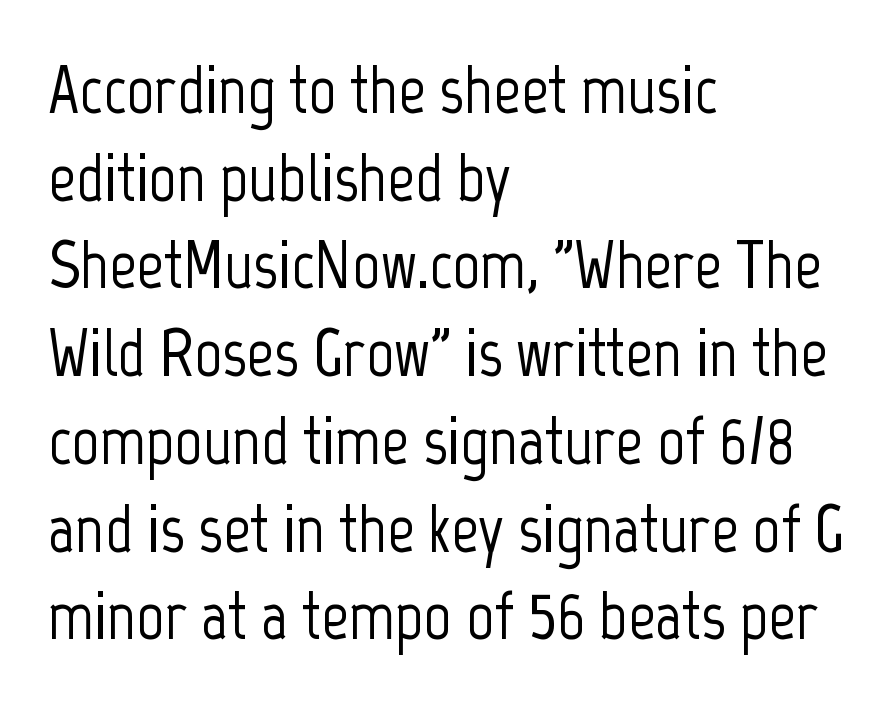
Each letter's strokes conclude bluntly, with no projecting serifs. Is the letter spacing exaggerated? No — it looks like the ordinary default. How would I describe the line gaps? Plain and ordinary. The lettering holds an erect, upright posture throughout. You could not count columns in this text — the font is proportionally spaced. A bare baseline throughout the passage.
